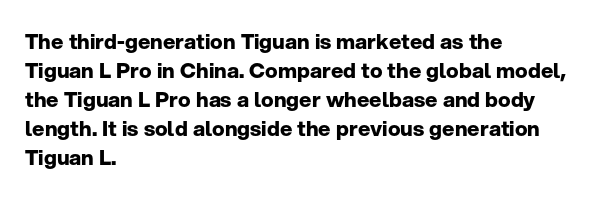
{"italic": "no", "bold": "yes", "underline": "no", "align": "left", "line_spacing": "normal", "line_spacing_ratio": 1.38, "letter_spacing": "normal", "letter_spacing_em": 0.0, "glyph_px": 21}
